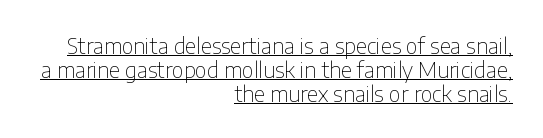
Q: Is the text bold? A: No.
Q: Is the text italic (slanted)? A: No, it is upright.
Q: Is the text underlined? A: Yes.
Q: How is the paragraph aligned? A: Right-aligned.
Q: Is the spacing between letters normal or unusually wide? A: Normal.
Q: Is the spacing between lines tight, normal or loose? A: Tight.
